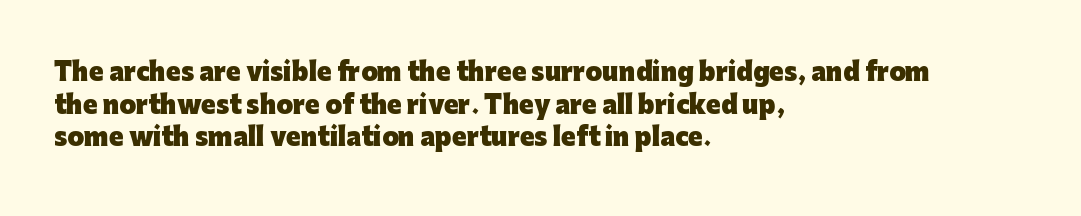
Q: Is the text bold? A: Yes.
Q: Is the text italic (slanted)? A: No, it is upright.
Q: Is the text underlined? A: No.
Q: How is the paragraph aligned? A: Left-aligned.
Q: Is the spacing between letters normal or unusually wide? A: Normal.
Q: Is the spacing between lines tight, normal or loose? A: Normal.
